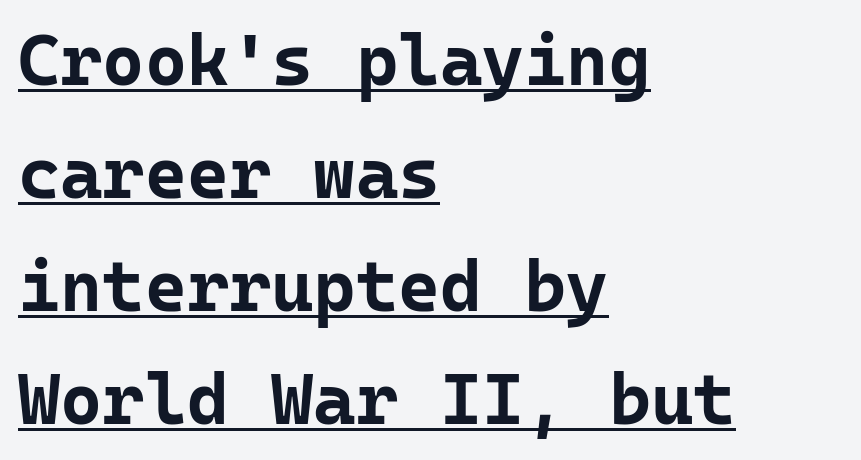
The image shows 72 px bold sans-serif type, upright, monospaced; set left-aligned, normal line spacing (1.57x), normal letter spacing, underlined; low stroke contrast and a medium x-height.
